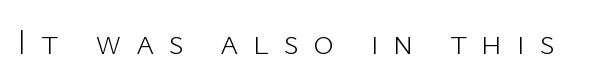
A typesetter would label this face a sans. The passage shown has open, widely tracked lettering throughout. Spacing verdict: proportional, widths tailored to each character. These lines were composed using upright roman letters.
